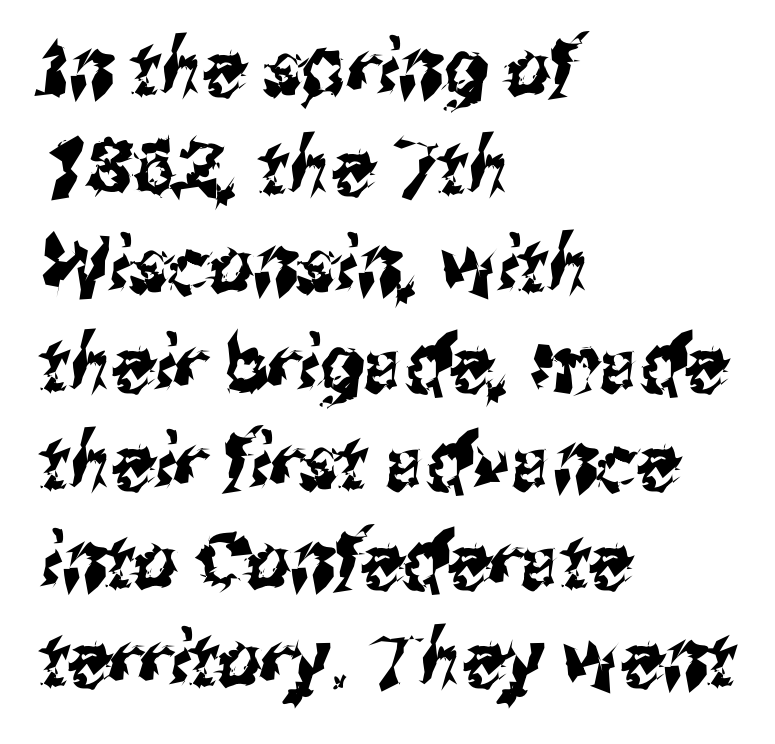
{"serif": "no", "width": "condensed", "stroke_contrast": "medium", "x_height": "medium", "monospaced": "no", "underline": "no", "align": "left", "line_spacing": "normal", "line_spacing_ratio": 1.28, "letter_spacing": "normal", "letter_spacing_em": 0.0, "glyph_px": 77}
